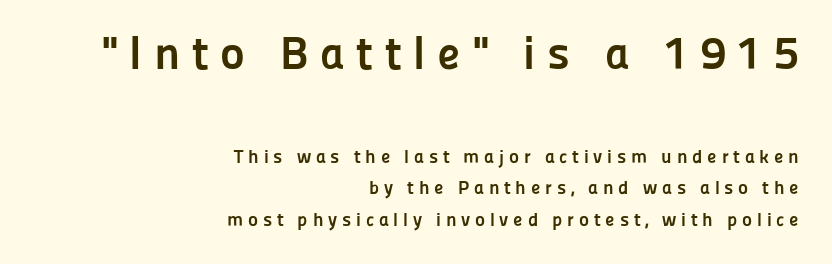
Q: Is the text bold? A: Yes.
Q: Is the text italic (slanted)? A: No, it is upright.
Q: Is the typeface a serif or a sans-serif typeface? A: Sans-serif.
Q: Is the text underlined? A: No.
Q: How is the paragraph aligned? A: Right-aligned.
Q: Is the spacing between letters normal or unusually wide? A: Unusually wide.
Q: Is the spacing between lines tight, normal or loose? A: Normal.
Q: Which block of text is set in a larger size, the first (top) or the second (bottom)? A: The first (top) one.
Q: Width (condensed, normal, or wide)? A: Normal.
Q: Stroke contrast? A: Low.
Q: x-height? A: Medium.
Q: Monospaced? A: No.
